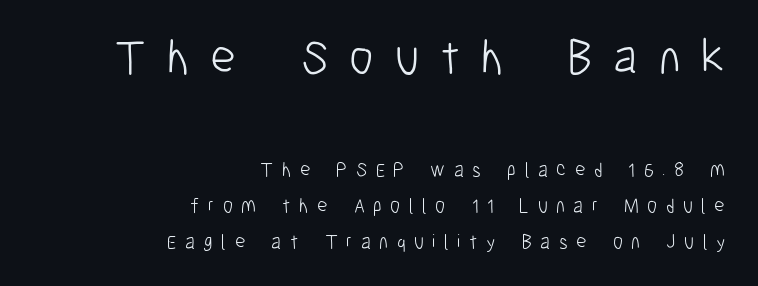
Q: Is the text bold? A: No.
Q: Is the text italic (slanted)? A: No, it is upright.
Q: Is the typeface a serif or a sans-serif typeface? A: Sans-serif.
Q: Is the text underlined? A: No.
Q: How is the paragraph aligned? A: Right-aligned.
Q: Is the spacing between letters normal or unusually wide? A: Unusually wide.
Q: Which block of text is set in a larger size, the first (top) or the second (bottom)? A: The first (top) one.
Q: Width (condensed, normal, or wide)? A: Condensed.
Q: Stroke contrast? A: Low.
Q: x-height? A: Medium.
Q: Monospaced? A: No.
